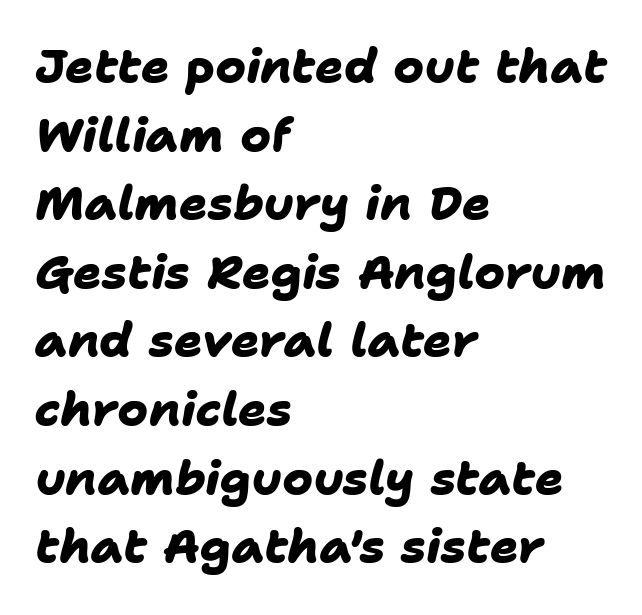
The image shows 47 px heavy sans-serif type; set left-aligned, normal line spacing (1.46x), normal letter spacing, not underlined; low stroke contrast and a medium x-height.
